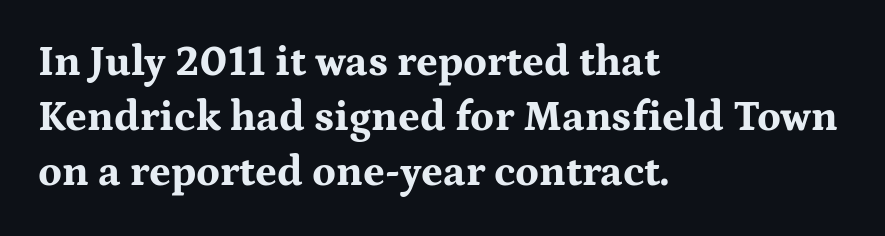
A typesetter would mark this as roman, not italic. Only glyphs here, with clear space below each row. The characters look thick and weighty, a clear bold. Regarding serifs, this sample has them. Spacing between characters is what you'd get straight out of the box. Does the leading feel generous? No, just average.
